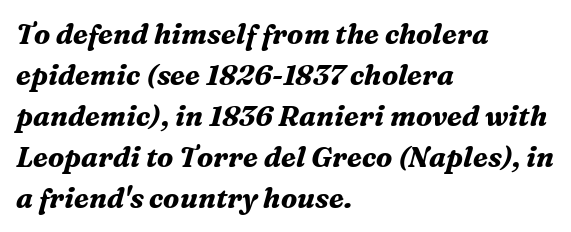
{"serif": "yes", "italic": "yes", "lean": "right", "slant_degrees": 16, "bold": "yes", "weight": "bold", "width": "normal", "stroke_contrast": "medium", "x_height": "medium", "monospaced": "no", "underline": "no", "align": "left", "line_spacing": "normal", "line_spacing_ratio": 1.46, "letter_spacing": "normal", "letter_spacing_em": 0.0, "glyph_px": 28}
